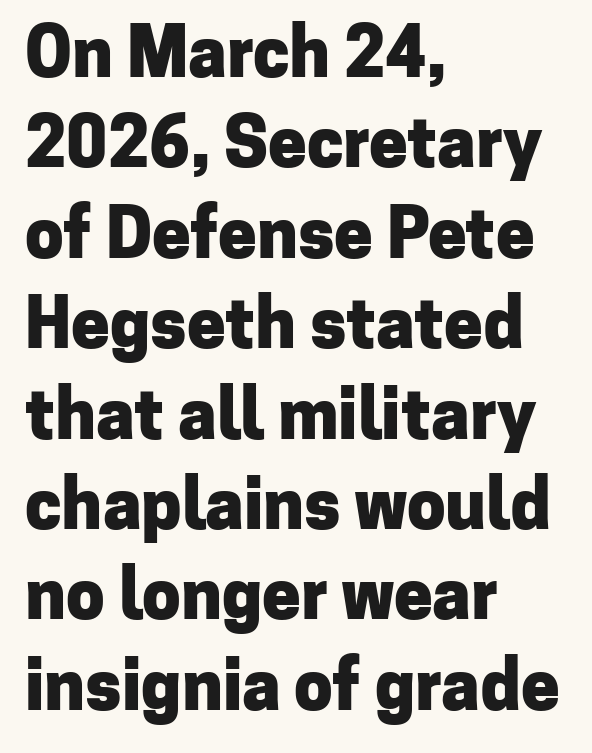
The image shows 69 px heavy sans-serif type, upright; set left-aligned, normal line spacing (1.31x), normal letter spacing, not underlined; low stroke contrast and a medium x-height.
